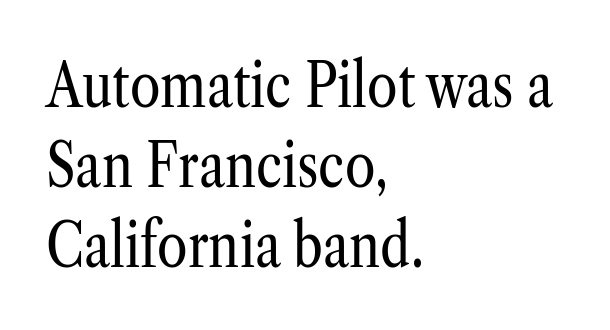
The image shows 62 px regular-weight, condensed serif type, upright; set left-aligned, normal line spacing (1.29x), normal letter spacing, not underlined; low stroke contrast and a medium x-height.
